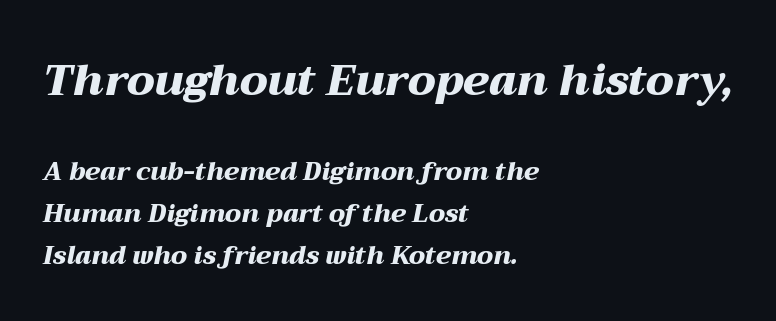
Q: Is the text bold? A: Yes.
Q: Is the text italic (slanted)? A: Yes, it leans right by about 12 degrees.
Q: Is the text underlined? A: No.
Q: How is the paragraph aligned? A: Left-aligned.
Q: Is the spacing between letters normal or unusually wide? A: Normal.
Q: Is the spacing between lines tight, normal or loose? A: Normal.
Q: Which block of text is set in a larger size, the first (top) or the second (bottom)? A: The first (top) one.
Q: Width (condensed, normal, or wide)? A: Wide.
Q: Stroke contrast? A: Medium.
Q: x-height? A: Medium.
Q: Monospaced? A: No.
